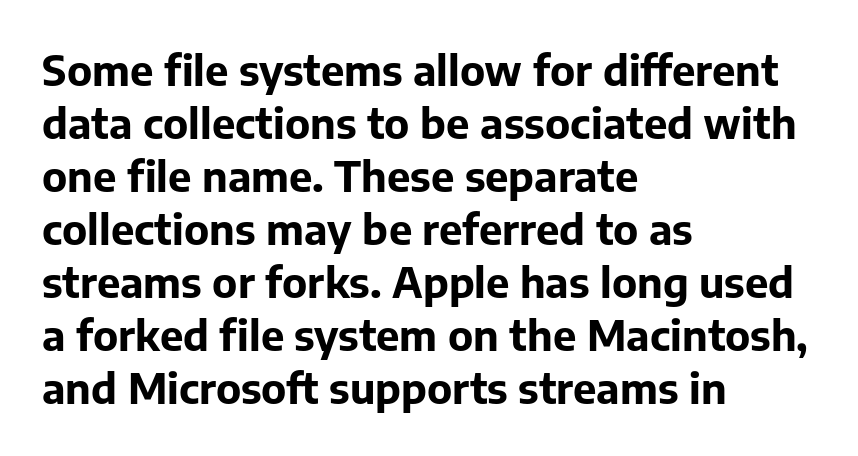
Q: Is the text bold? A: Yes.
Q: Is the text italic (slanted)? A: No, it is upright.
Q: Is the typeface a serif or a sans-serif typeface? A: Sans-serif.
Q: Is the text underlined? A: No.
Q: How is the paragraph aligned? A: Left-aligned.
Q: Is the spacing between letters normal or unusually wide? A: Normal.
Q: Is the spacing between lines tight, normal or loose? A: Normal.
Q: Width (condensed, normal, or wide)? A: Normal.
Q: Stroke contrast? A: Low.
Q: x-height? A: Medium.
Q: Monospaced? A: No.
